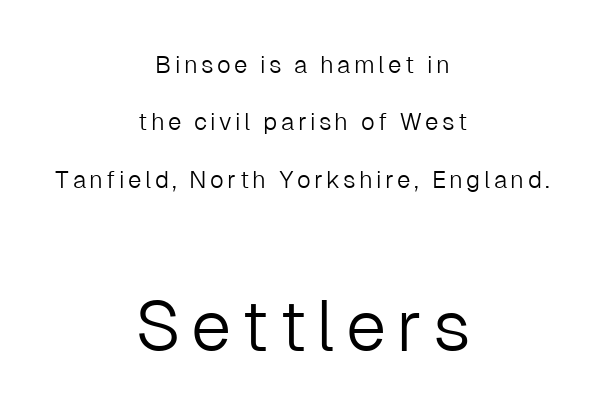
{"serif": "no", "italic": "no", "bold": "no", "weight": "light", "width": "normal", "stroke_contrast": "low", "x_height": "medium", "monospaced": "no", "underline": "no", "align": "center", "line_spacing": "loose", "line_spacing_ratio": 2.39, "larger_block": "second", "size_ratio": 3.0, "glyph_px": 72}
